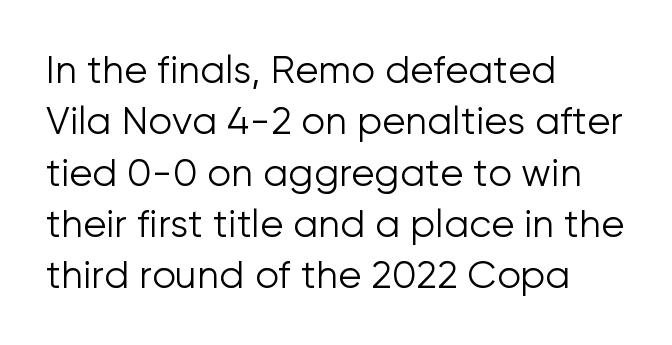
Examine the stroke ends and you'll find no serifs. The typography opts for an upright posture over an oblique one. Stroke mass is kept to a normal reading level or below. Plain, unruled lines of type.
